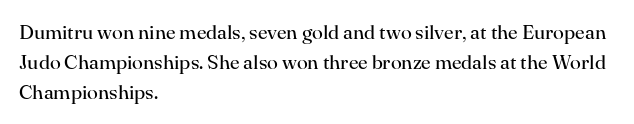
{"italic": "no", "bold": "no", "underline": "no", "align": "left", "line_spacing": "normal", "line_spacing_ratio": 1.49, "letter_spacing": "normal", "letter_spacing_em": 0.0, "glyph_px": 20}
